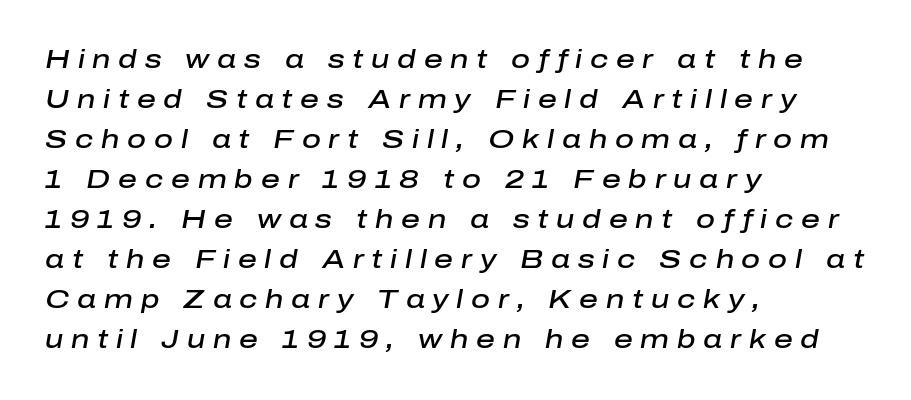
Q: Is the text bold? A: Semi-bold.
Q: Is the text italic (slanted)? A: Yes, it leans right by about 10 degrees.
Q: Is the text underlined? A: No.
Q: How is the paragraph aligned? A: Left-aligned.
Q: Is the spacing between letters normal or unusually wide? A: Unusually wide.
Q: Is the spacing between lines tight, normal or loose? A: Normal.
